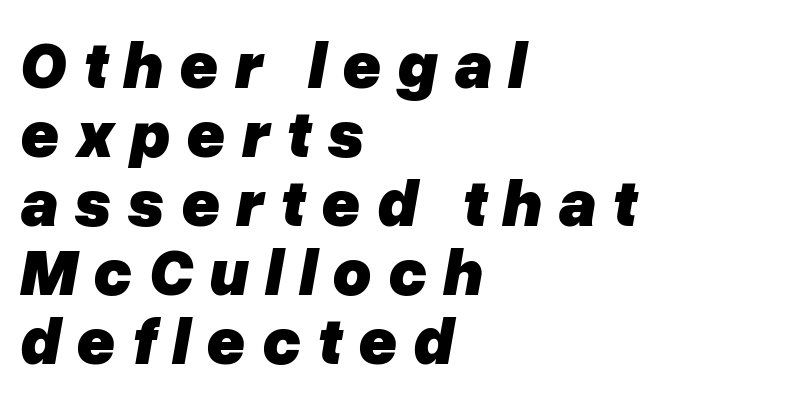
The image shows 67 px heavy type, italic (leaning right); set left-aligned, tight line spacing (1.03x), unusually wide letter spacing (+0.23 em), not underlined; low stroke contrast and a medium x-height.
